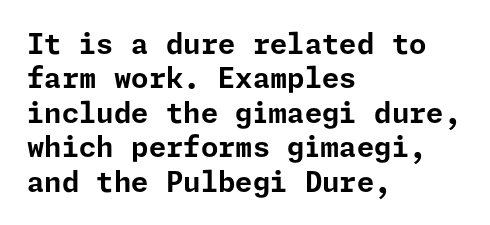
Plain, unruled lines of type. Set as a true bold cut, around the 700 mark. Posture: upright roman. Does the copy run flush right? No — it runs flush left. Nothing sits at the stroke ends, so this counts as sans-serif. Nothing unusual about the tracking: characters are spaced as the font intends.
